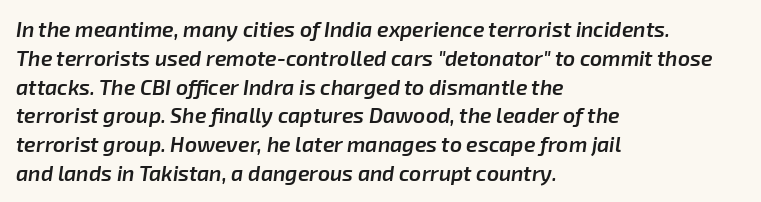
The image shows 21 px text type, italic (leaning right); set left-aligned, normal line spacing (1.37x), normal letter spacing, not underlined.
